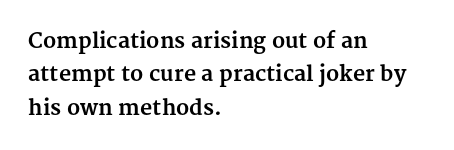
The lines sit at an ordinary, default distance from one another. Bare-footed words on every line. The rendering uses a bold face; every stroke is thick and dark. Posture: upright roman.
